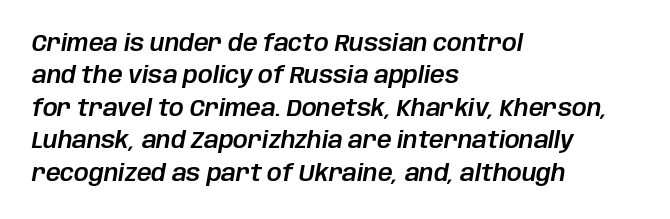
The line-height multiplier appears to be the usual default. Lines of text with bare space underneath. Does extra space separate the letters? No, they use regular spacing. The lines are quadded left. These lines were composed using italics.
